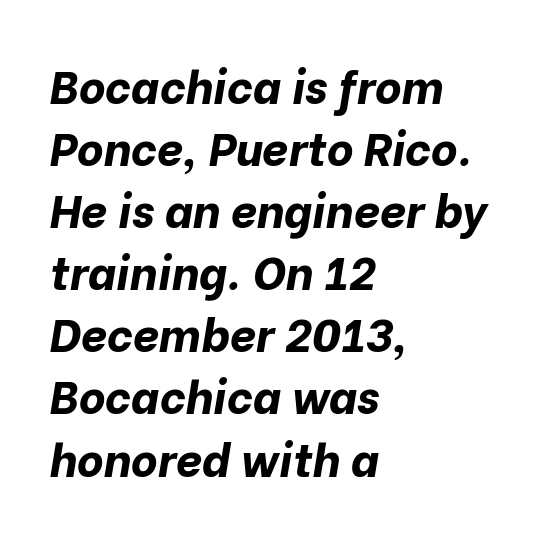
Q: Is the text bold? A: Yes.
Q: Is the text italic (slanted)? A: Yes, it leans right by about 10 degrees.
Q: Is the text underlined? A: No.
Q: How is the paragraph aligned? A: Left-aligned.
Q: Is the spacing between letters normal or unusually wide? A: Normal.
Q: Is the spacing between lines tight, normal or loose? A: Normal.
Q: Width (condensed, normal, or wide)? A: Normal.
Q: Stroke contrast? A: Low.
Q: x-height? A: Medium.
Q: Monospaced? A: No.
